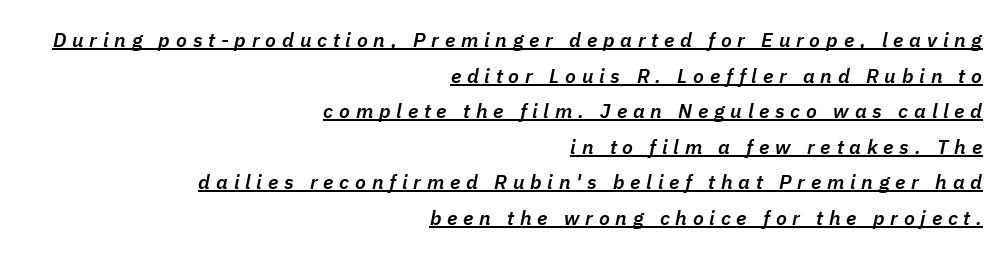
The image shows 20 px text type, italic (leaning right); set right-aligned, line spacing 1.78x, unusually wide letter spacing (+0.29 em), underlined.
